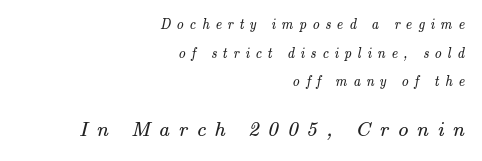
The image shows 21 px text type; set right-aligned, loose line spacing (2.04x), unusually wide letter spacing (+0.42 em), not underlined; the second (bottom) block is 1.5x larger.
